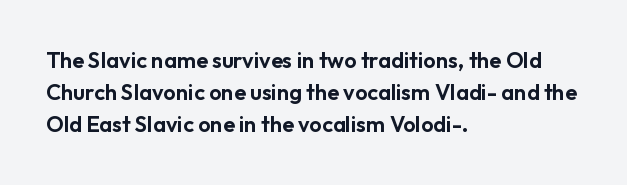
These lines were composed using upright roman letters. If you drew a ruler down the left edge, every line would touch it. In terms of leading, this rendering sits right in the middle. These lines keep a tight, regular rhythm from letter to letter. The glyphs are unaccompanied by any horizontal stroke below them.
